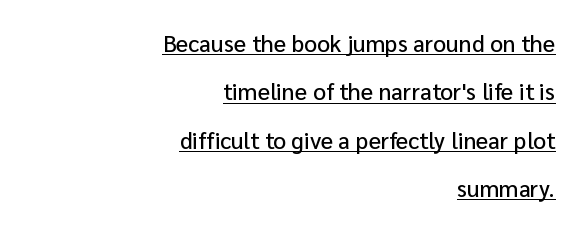
The image shows 23 px text type, upright; set right-aligned, loose line spacing (2.1x), normal letter spacing, underlined.
